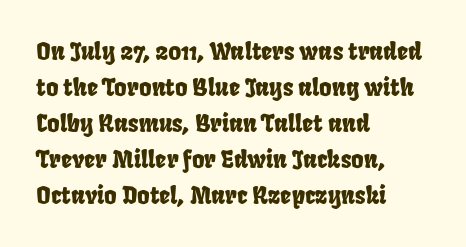
Q: Is the text underlined? A: No.
Q: How is the paragraph aligned? A: Left-aligned.
Q: Is the spacing between letters normal or unusually wide? A: Normal.
Q: Is the spacing between lines tight, normal or loose? A: Normal.
